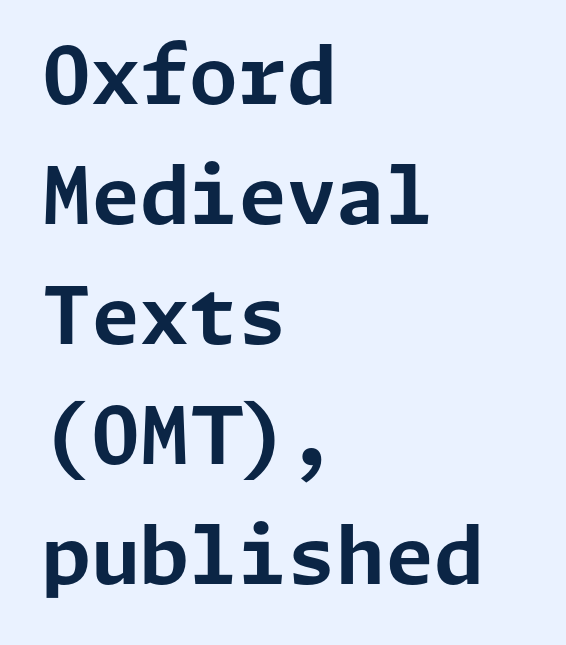
Q: Is the text bold? A: Yes.
Q: Is the text italic (slanted)? A: No, it is upright.
Q: Is the typeface a serif or a sans-serif typeface? A: Sans-serif.
Q: Is the text underlined? A: No.
Q: How is the paragraph aligned? A: Left-aligned.
Q: Is the spacing between letters normal or unusually wide? A: Normal.
Q: Is the spacing between lines tight, normal or loose? A: Normal.
Q: Width (condensed, normal, or wide)? A: Normal.
Q: Stroke contrast? A: Low.
Q: x-height? A: Medium.
